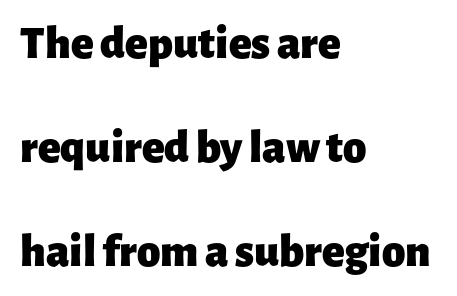
Characters remain perfectly vertical along every line. The compositor pushed each line to the left boundary. Looks like regular typesetting: each glyph gets only the width it needs. Vertically, the passage feels expansive, rows floating well apart. Grotesque or geometric, the face here clearly has no serifs.
